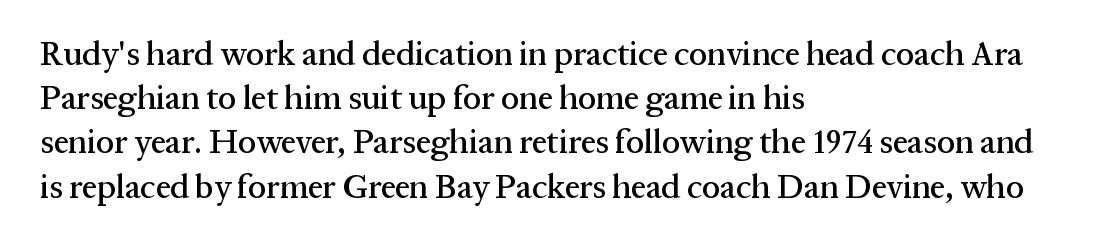
The image shows 33 px serif type, upright; set left-aligned, normal line spacing (1.34x), normal letter spacing, not underlined; medium stroke contrast and a medium x-height.
